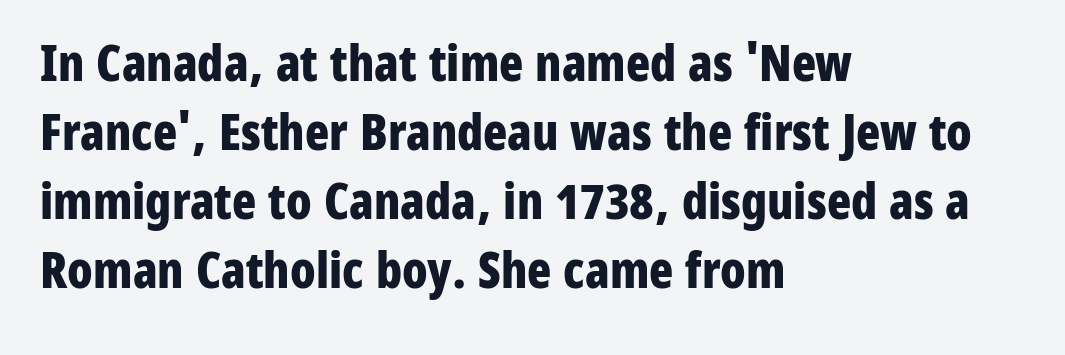
The image shows 50 px bold, condensed sans-serif type, upright; set left-aligned, normal line spacing (1.38x), normal letter spacing, not underlined; low stroke contrast and a medium x-height.
